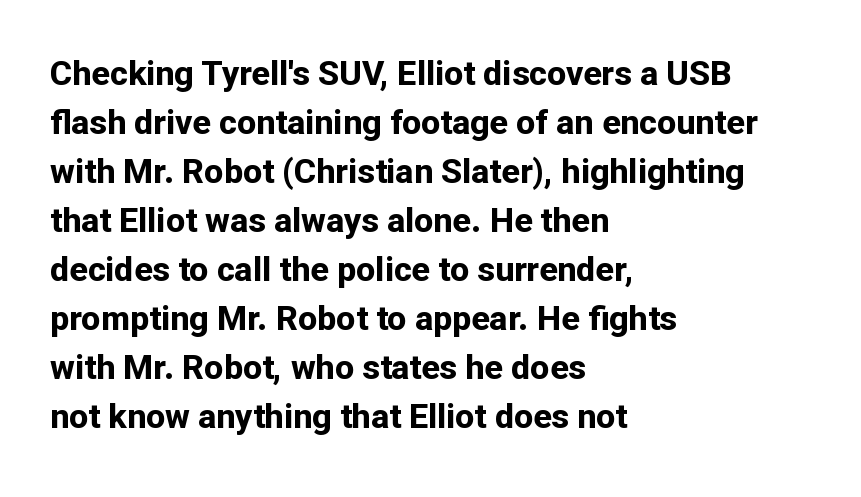
{"serif": "no", "italic": "no", "bold": "yes", "weight": "bold", "width": "normal", "stroke_contrast": "low", "x_height": "medium", "monospaced": "no", "underline": "no", "align": "left", "line_spacing": "normal", "line_spacing_ratio": 1.44, "letter_spacing": "normal", "letter_spacing_em": 0.0, "glyph_px": 34}
